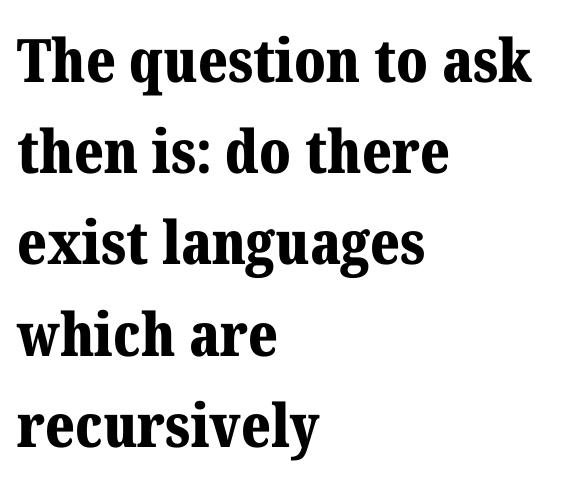
The image shows 60 px bold serif type, upright; set left-aligned, normal line spacing (1.52x), normal letter spacing, not underlined; medium stroke contrast and a medium x-height.
